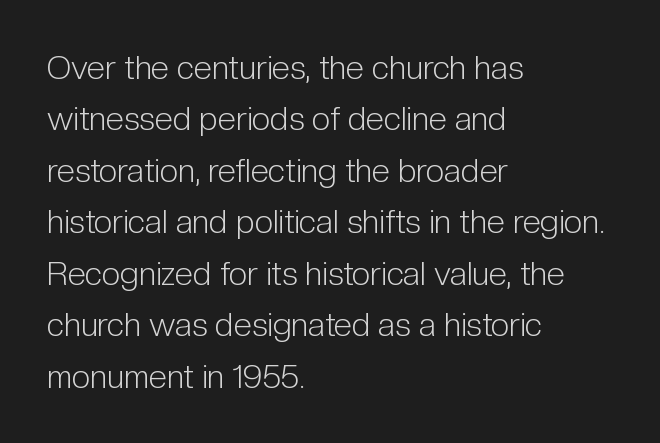
Q: Is the text bold? A: No.
Q: Is the text italic (slanted)? A: No, it is upright.
Q: Is the typeface a serif or a sans-serif typeface? A: Sans-serif.
Q: Is the text underlined? A: No.
Q: How is the paragraph aligned? A: Left-aligned.
Q: Is the spacing between letters normal or unusually wide? A: Normal.
Q: Is the spacing between lines tight, normal or loose? A: Normal.
Q: Width (condensed, normal, or wide)? A: Condensed.
Q: Stroke contrast? A: Low.
Q: x-height? A: Medium.
Q: Monospaced? A: No.
